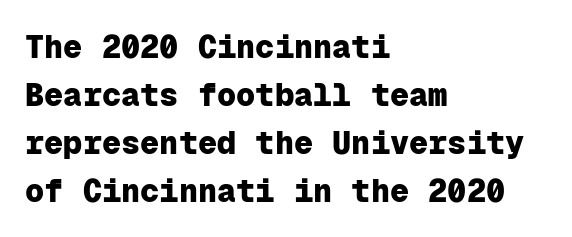
{"serif": "no", "italic": "no", "bold": "yes", "weight": "heavy", "width": "normal", "stroke_contrast": "low", "x_height": "medium", "monospaced": "yes", "underline": "no", "align": "left", "line_spacing": "normal", "line_spacing_ratio": 1.5, "letter_spacing": "normal", "letter_spacing_em": 0.0, "glyph_px": 32}
